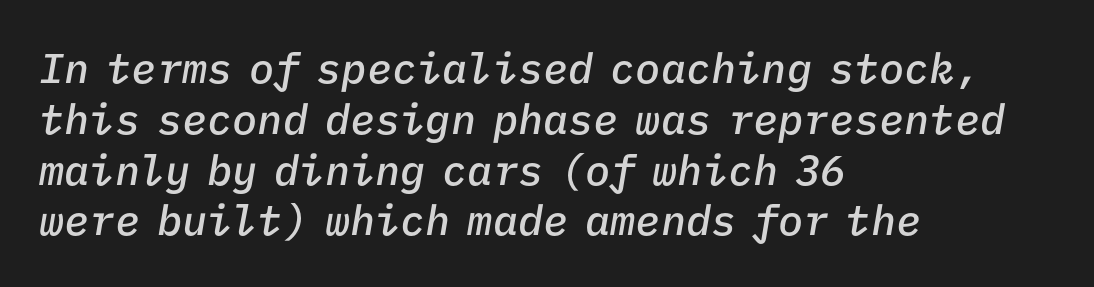
Here the designer chose a console-style face with uniform glyph widths. The specimen omits any rule beneath the text block's lines. Semibold letterforms, between regular and bold. Standard letterfit; no display-style spreading of the glyphs. Designer's note — italics engaged. This sample is left-justified, so line endings fall wherever the words run out.
